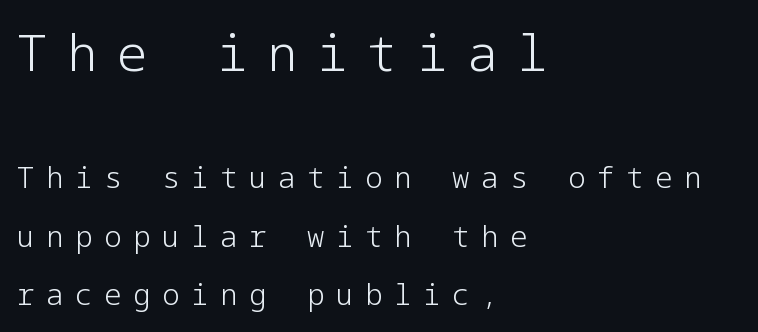
The image shows 50 px light sans-serif type, upright; set left-aligned, loose line spacing (2.01x), unusually wide letter spacing (+0.4 em), not underlined; the first (top) block is 1.72x larger; low stroke contrast and a medium x-height.
